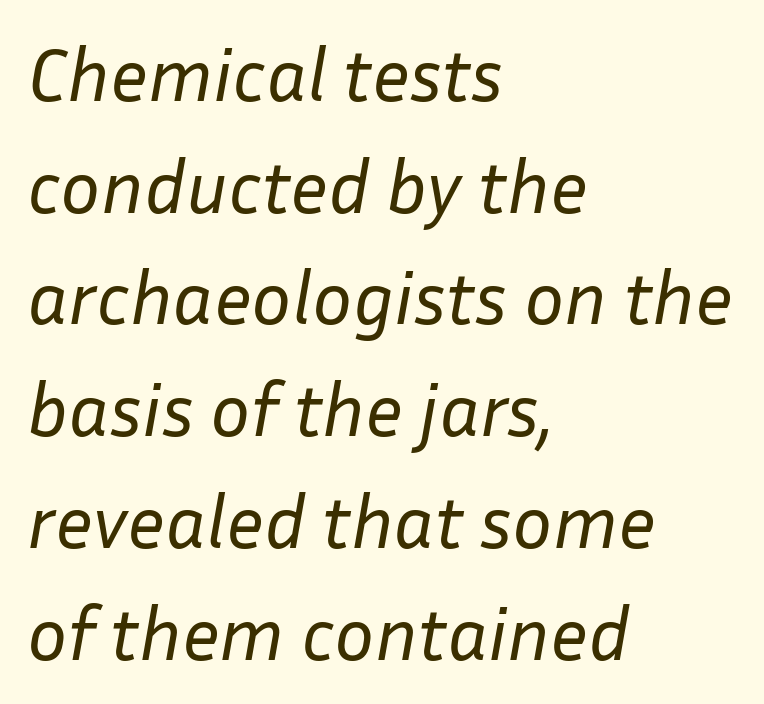
The image shows 75 px regular-weight type, italic (leaning right); set left-aligned, normal line spacing (1.49x), normal letter spacing, not underlined; low stroke contrast and a medium x-height.
